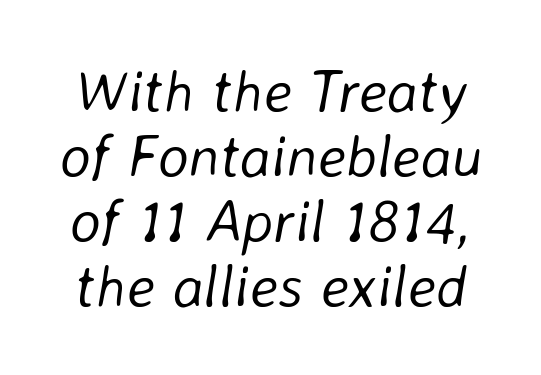
Q: Is the text bold? A: No.
Q: Is the text italic (slanted)? A: Yes, it leans right by about 8 degrees.
Q: Is the text underlined? A: No.
Q: Is the spacing between letters normal or unusually wide? A: Normal.
Q: Is the spacing between lines tight, normal or loose? A: Tight.
Q: Width (condensed, normal, or wide)? A: Normal.
Q: Stroke contrast? A: Low.
Q: x-height? A: Medium.
Q: Monospaced? A: No.
